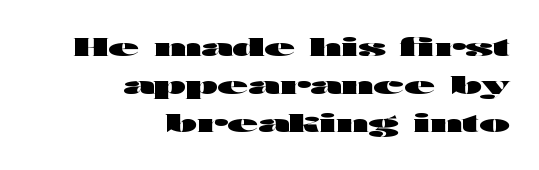
{"italic": "no", "bold": "yes", "underline": "no", "align": "right", "line_spacing": "normal", "line_spacing_ratio": 1.53, "letter_spacing": "normal", "letter_spacing_em": 0.0, "glyph_px": 25}
